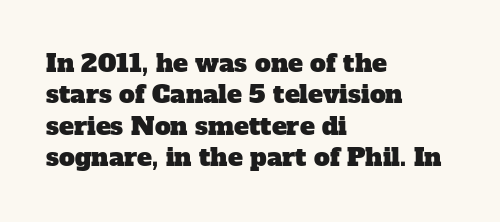
{"underline": "no", "align": "left", "line_spacing": "normal", "line_spacing_ratio": 1.26, "letter_spacing": "normal", "letter_spacing_em": 0.0, "glyph_px": 25}
